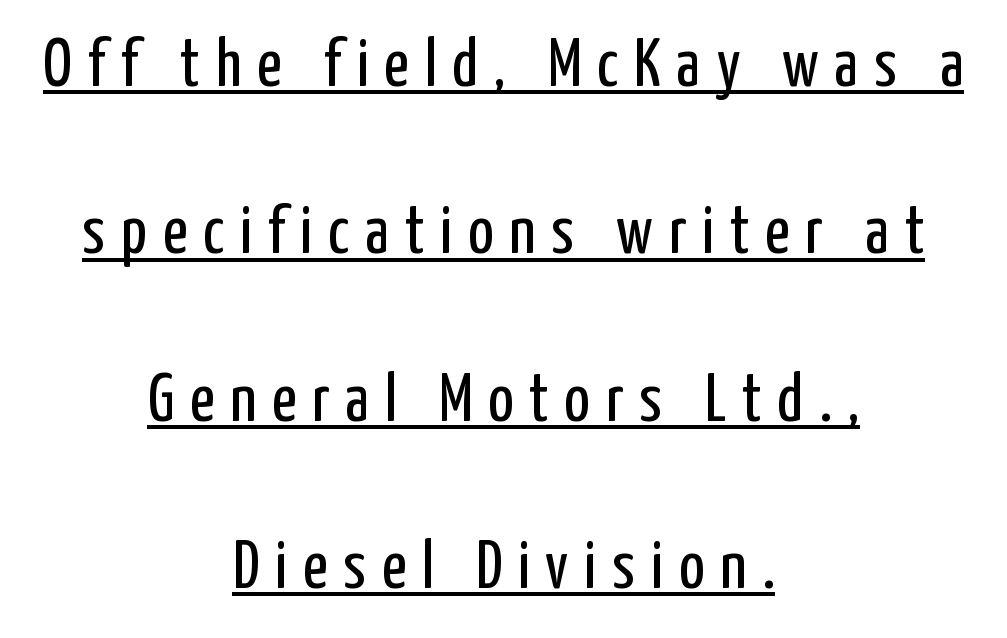
Q: Is the text bold? A: No.
Q: Is the text italic (slanted)? A: No, it is upright.
Q: Is the typeface a serif or a sans-serif typeface? A: Sans-serif.
Q: Is the text underlined? A: Yes.
Q: How is the paragraph aligned? A: Centered.
Q: Is the spacing between letters normal or unusually wide? A: Unusually wide.
Q: Is the spacing between lines tight, normal or loose? A: Loose.
Q: Width (condensed, normal, or wide)? A: Condensed.
Q: Stroke contrast? A: Low.
Q: x-height? A: Medium.
Q: Monospaced? A: No.
